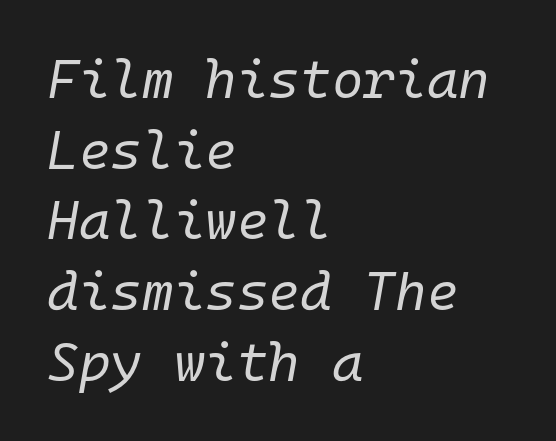
Q: Is the text bold? A: No.
Q: Is the text italic (slanted)? A: Yes, it leans right by about 10 degrees.
Q: Is the text underlined? A: No.
Q: How is the paragraph aligned? A: Left-aligned.
Q: Is the spacing between letters normal or unusually wide? A: Normal.
Q: Is the spacing between lines tight, normal or loose? A: Normal.
Q: Width (condensed, normal, or wide)? A: Normal.
Q: Stroke contrast? A: Low.
Q: x-height? A: Medium.
Q: Monospaced? A: Yes.
